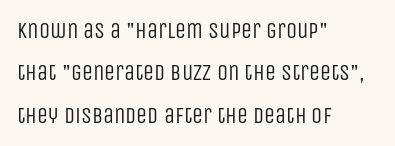
Is the block centered? No — it sits flush against the left margin. Inter-character spacing is left at the font's built-in metrics. The zone under the glyphs is completely vacant. Weight: regular or lighter. The type sits square on the baseline with zero lean. The block of text is sparse from top to bottom, with ample space between rows.
